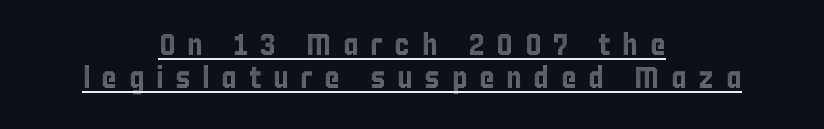
The image shows 30 px condensed type, upright; set centered, tight line spacing (1.11x), unusually wide letter spacing (+0.38 em), underlined; a large x-height.
